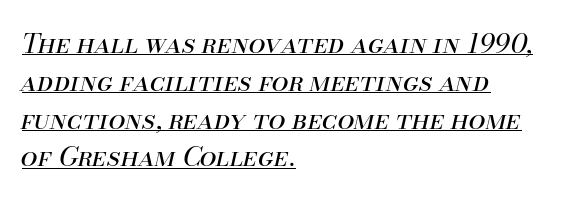
The image shows 27 px text type, italic (leaning right); set left-aligned, normal line spacing (1.4x), normal letter spacing, underlined.
